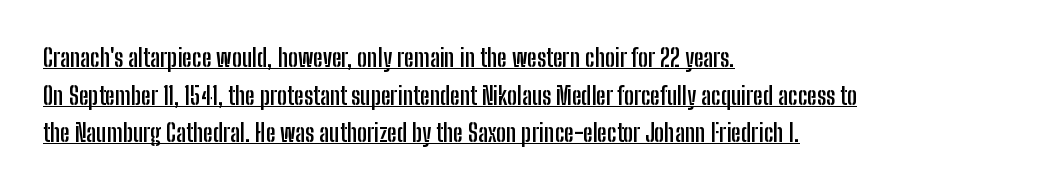
Q: Is the text bold? A: Yes.
Q: Is the text italic (slanted)? A: No, it is upright.
Q: Is the text underlined? A: Yes.
Q: How is the paragraph aligned? A: Left-aligned.
Q: Is the spacing between letters normal or unusually wide? A: Normal.
Q: Is the spacing between lines tight, normal or loose? A: Normal.
